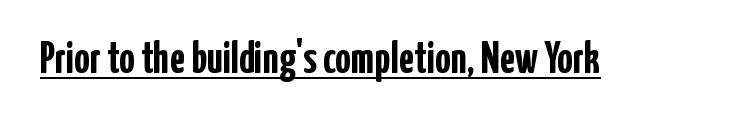
Q: Is the text bold? A: Yes.
Q: Is the text italic (slanted)? A: No, it is upright.
Q: Is the typeface a serif or a sans-serif typeface? A: Sans-serif.
Q: Is the text underlined? A: Yes.
Q: Is the spacing between letters normal or unusually wide? A: Normal.
Q: Width (condensed, normal, or wide)? A: Condensed.
Q: Stroke contrast? A: Low.
Q: x-height? A: Medium.
Q: Monospaced? A: No.
